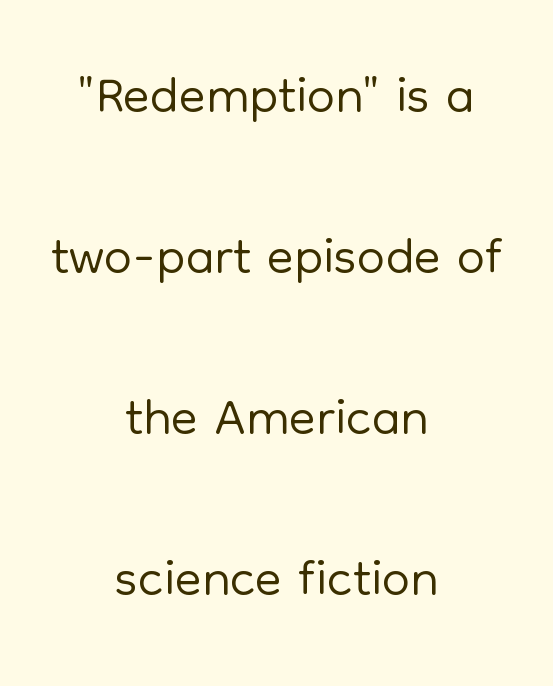
{"serif": "no", "italic": "no", "bold": "no", "weight": "light", "width": "normal", "stroke_contrast": "low", "x_height": "medium", "monospaced": "no", "underline": "no", "align": "center", "line_spacing": "loose", "line_spacing_ratio": 2.04, "letter_spacing": "normal", "letter_spacing_em": 0.0, "glyph_px": 79}
